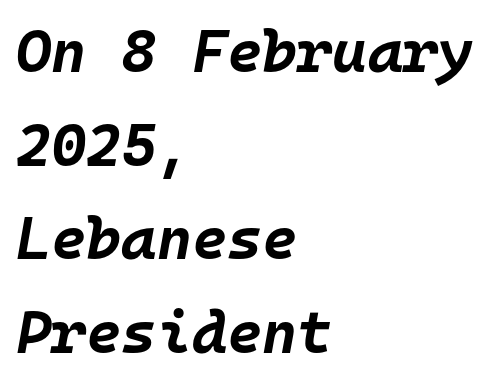
{"italic": "yes", "lean": "right", "slant_degrees": 10, "bold": "yes", "weight": "bold", "width": "normal", "stroke_contrast": "low", "x_height": "large", "monospaced": "yes", "underline": "no", "align": "left", "line_spacing": "normal", "line_spacing_ratio": 1.56, "letter_spacing": "normal", "letter_spacing_em": 0.0, "glyph_px": 60}
